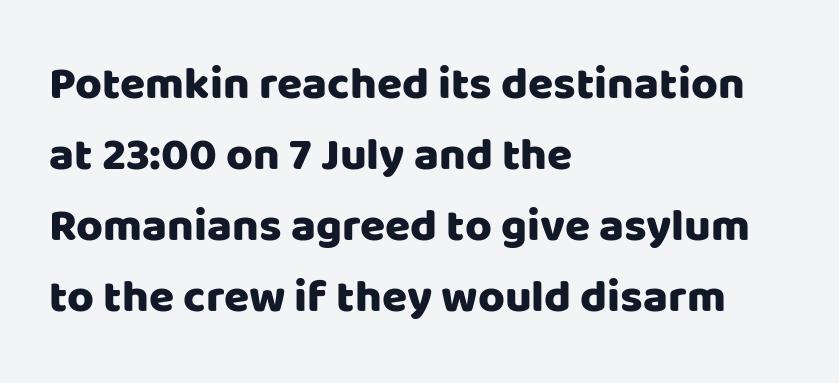
A bare baseline throughout the passage. The font family rendered here belongs to the sans-serif group. Line spacing here is normal. You could not count columns in this text — the font is proportionally spaced. It's the straight-up-and-down kind of type.
